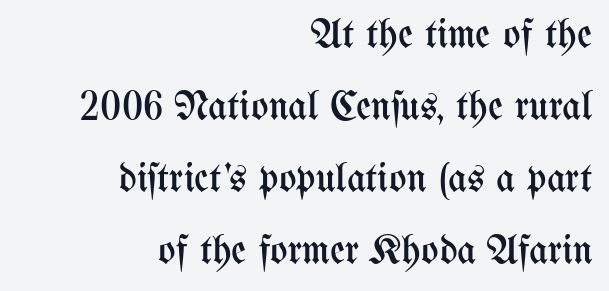
Words appear dense and cohesive because spacing is normal. Here the designer chose a conventional face with non-uniform glyph widths. Notice how the passage keeps a crisp vertical edge on the right only. Bare-footed words on every line. A quiet, ordinary-to-light weight characterises the typeface.
